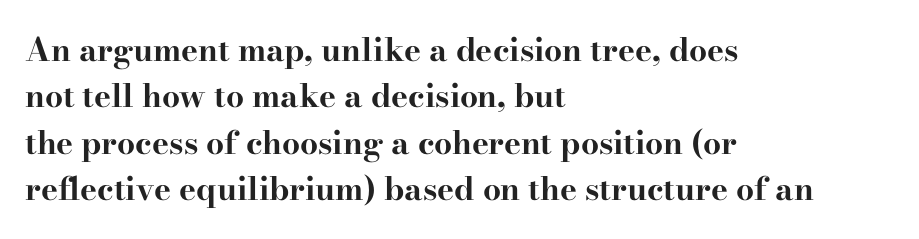
The image shows 32 px bold, wide serif type, upright; set left-aligned, normal line spacing (1.45x), normal letter spacing, not underlined; high stroke contrast and a small x-height.
